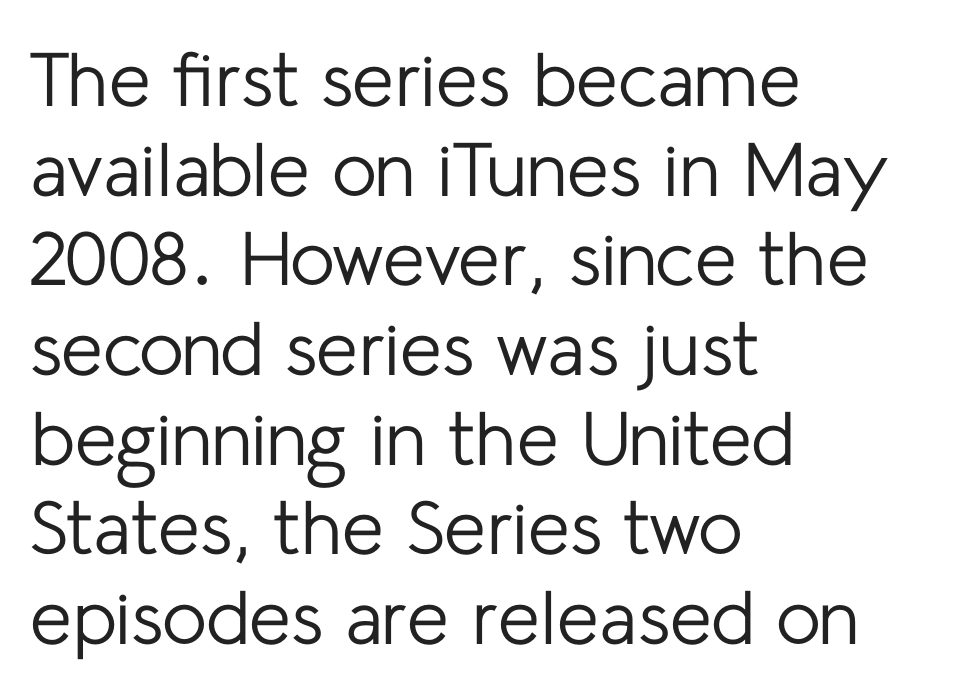
Check where the strokes stop: nothing finishes them off — pure sans. Reading down the block, your eye returns to a fixed left position each line. Standard letterfit; no display-style spreading of the glyphs. Each letter keeps its own natural width here, so spacing adapts to shape. This is not heavy type; no bold has been used.
